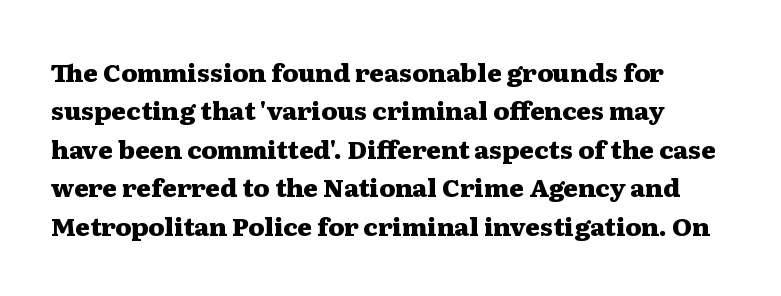
How heavy is the stroke? Heavy — this is a bold. This sample keeps an unexceptional amount of space between lines. Short note: letters normally spaced. Underline: absent.
